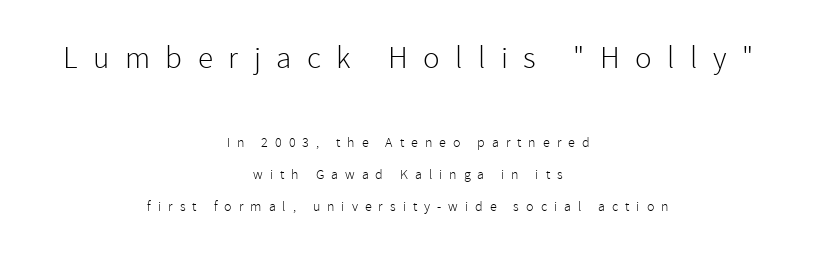
Q: Is the text bold? A: No.
Q: Is the text italic (slanted)? A: No, it is upright.
Q: Is the typeface a serif or a sans-serif typeface? A: Sans-serif.
Q: Is the text underlined? A: No.
Q: How is the paragraph aligned? A: Centered.
Q: Is the spacing between letters normal or unusually wide? A: Unusually wide.
Q: Is the spacing between lines tight, normal or loose? A: Loose.
Q: Which block of text is set in a larger size, the first (top) or the second (bottom)? A: The first (top) one.
Q: Width (condensed, normal, or wide)? A: Normal.
Q: x-height? A: Medium.
Q: Monospaced? A: No.
